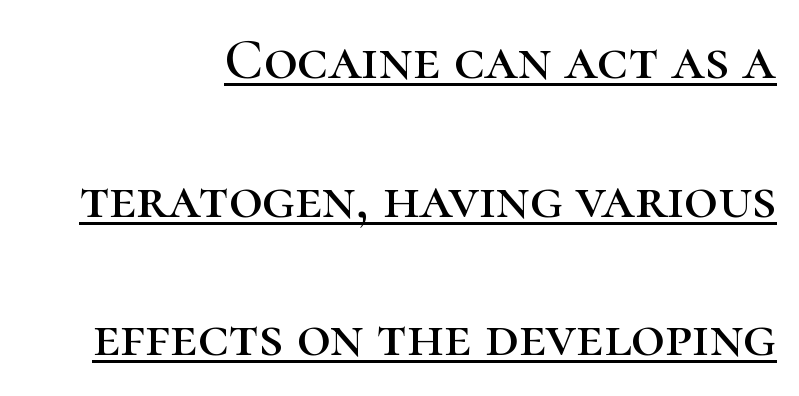
The image shows 59 px serif type, upright; set right-aligned, loose line spacing (2.35x), normal letter spacing, underlined; high stroke contrast and a medium x-height.
